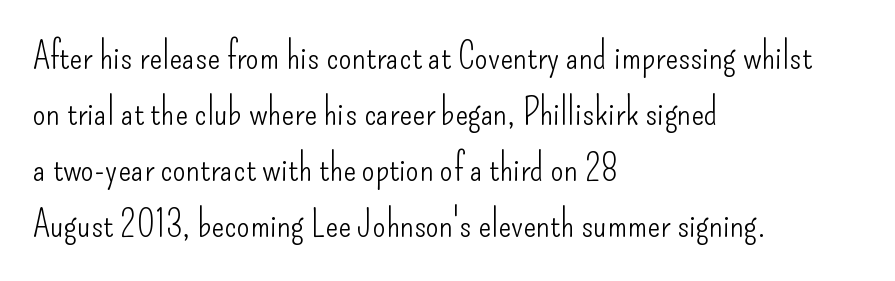
{"serif": "no", "italic": "no", "bold": "no", "weight": "light", "width": "condensed", "stroke_contrast": "low", "x_height": "small", "monospaced": "no", "underline": "no", "align": "left", "line_spacing": "normal", "line_spacing_ratio": 1.47, "letter_spacing": "normal", "letter_spacing_em": 0.0, "glyph_px": 38}
